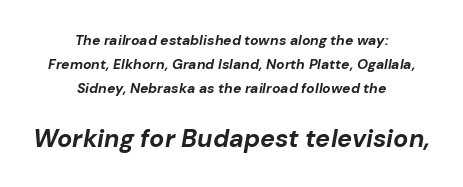
The image shows 25 px bold type, italic (leaning right); set centered, normal line spacing (1.7x), normal letter spacing, not underlined; the second (bottom) block is 1.79x larger.
